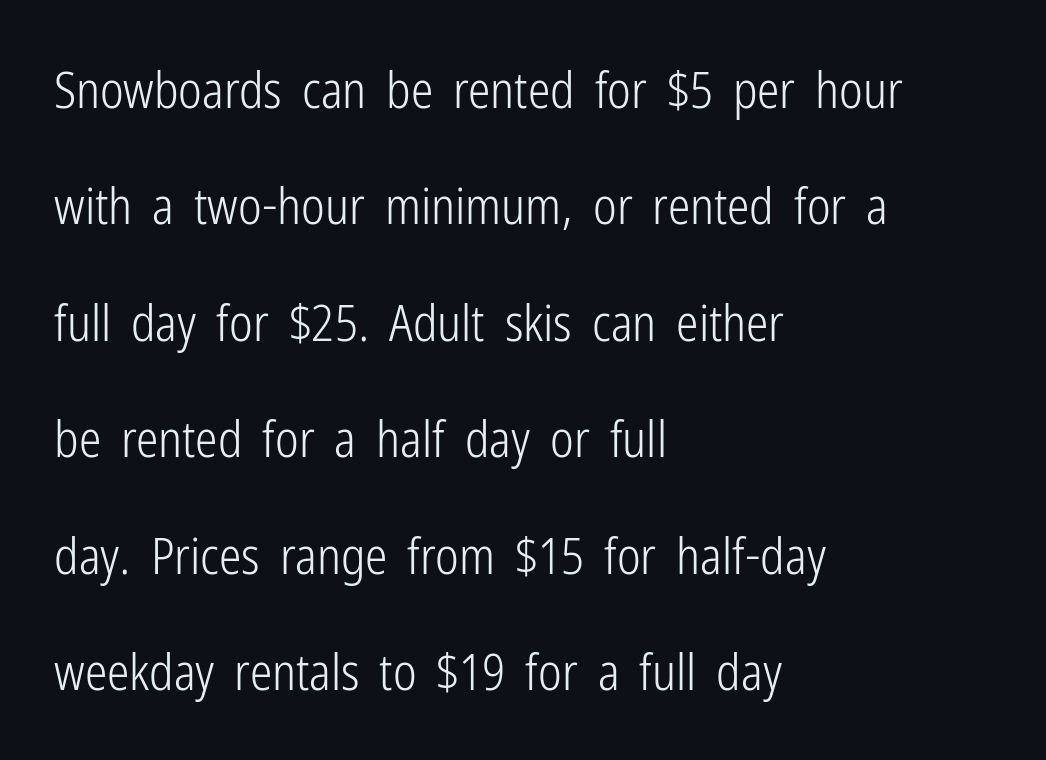
The image shows 50 px light, condensed sans-serif type, upright; set left-aligned, loose line spacing (2.33x), normal letter spacing, not underlined; low stroke contrast and a medium x-height.
